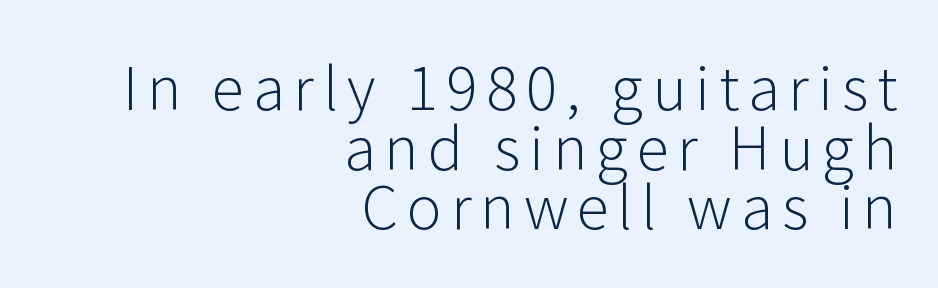
The image shows 59 px light sans-serif type, upright; set right-aligned, tight line spacing (1.01x), not underlined; low stroke contrast and a medium x-height.
